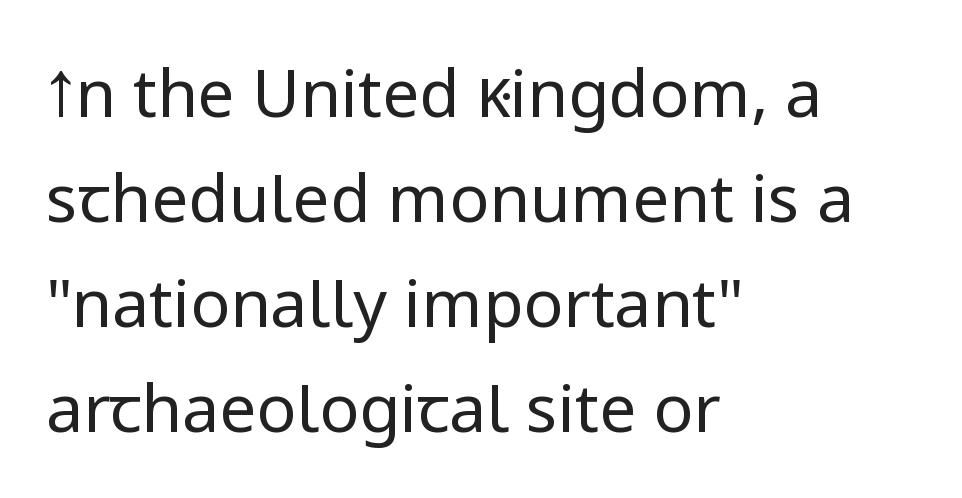
The gaps between neighbouring characters are ordinary and unremarkable. The strokes carry an ordinary text weight at most. Do the characters align in a grid? No, the font is proportional. Look at the bottom of the vertical strokes: they stop flat, with no serifs. Is there any slant? The stems are plumb.
